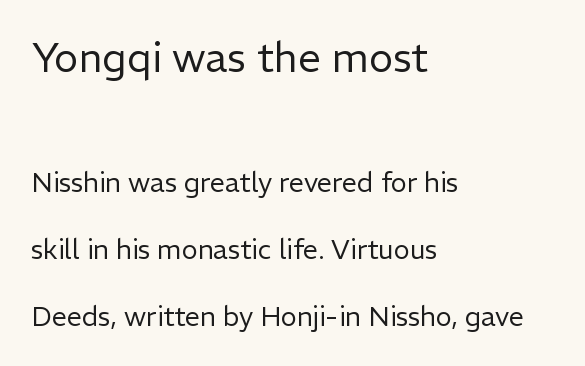
{"serif": "no", "italic": "no", "bold": "no", "weight": "regular", "width": "normal", "stroke_contrast": "low", "x_height": "medium", "monospaced": "no", "underline": "no", "align": "left", "line_spacing": "loose", "line_spacing_ratio": 2.48, "letter_spacing": "normal", "letter_spacing_em": 0.0, "larger_block": "first", "size_ratio": 1.52, "glyph_px": 41}
